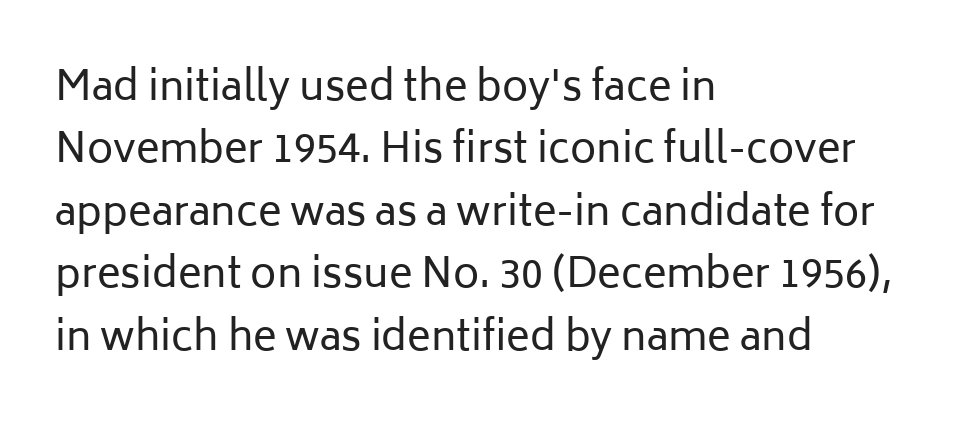
The image shows 40 px regular-weight sans-serif type, upright; set left-aligned, normal line spacing (1.56x), normal letter spacing, not underlined; low stroke contrast and a medium x-height.
